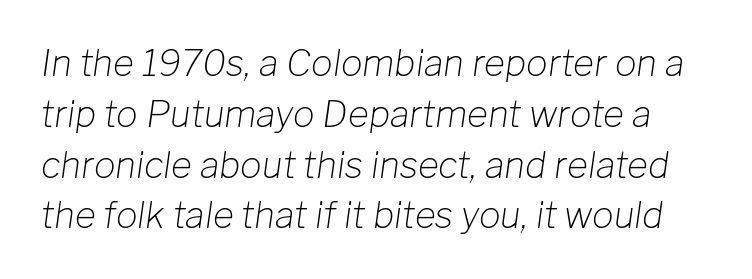
Unmarked baselines from the first word to the last. Characters are canted at an angle relative to the baseline's perpendicular. The letters advance in unequal steps, a hallmark of proportional type. The gaps between neighbouring characters are ordinary and unremarkable.
